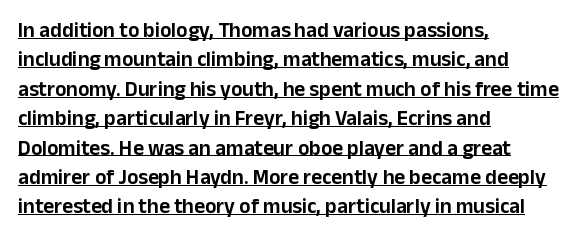
The image shows 21 px text type, upright; set left-aligned, normal line spacing (1.4x), normal letter spacing, underlined.
